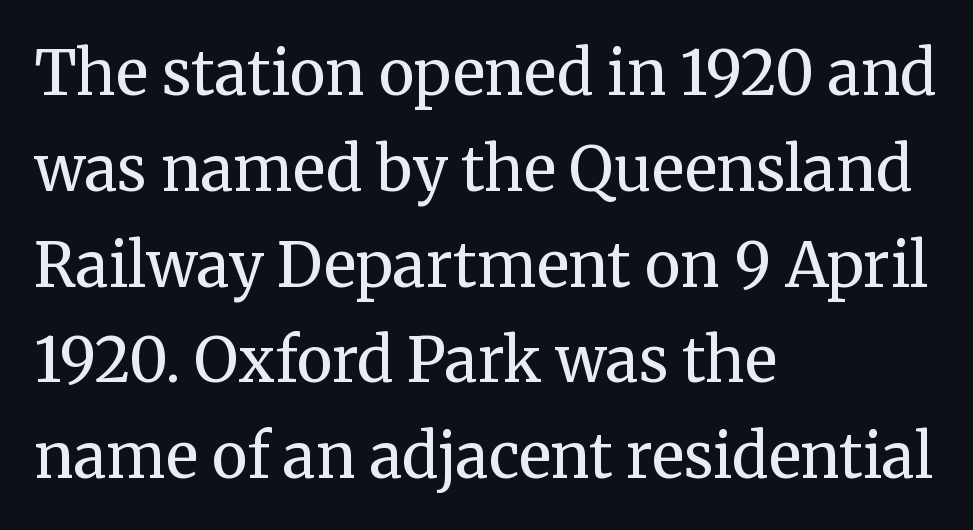
Italic? Not at all — the glyphs are vertical. Bare-footed words on every line. Notice how the passage keeps a crisp vertical edge on the left only. Think of a printed novel: that variable character pitch is what you see here.
